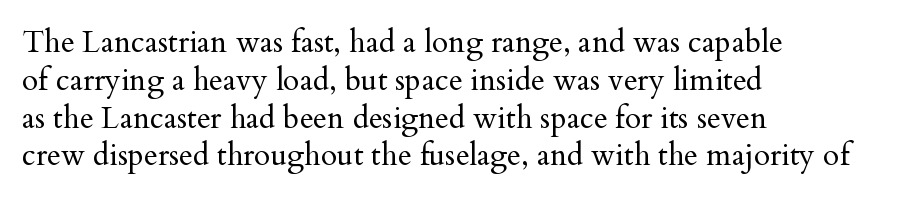
The letters advance in unequal steps, a hallmark of proportional type. Honestly, the letter spacing is just normal — you wouldn't notice it. The passage shown stacks its lines at a standard gap. The specimen reads as upright at a glance. Plain, unruled lines of type. No extra ink here — the face is not bold.
